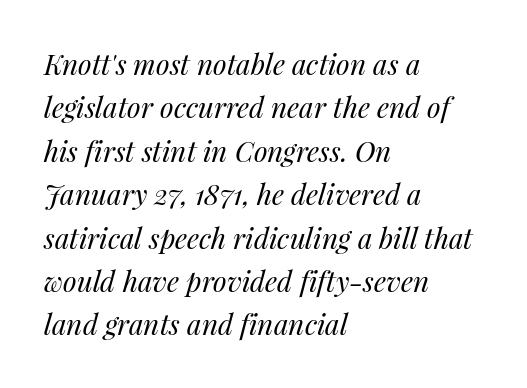
The image shows 28 px regular-weight type, italic (leaning right); set left-aligned, normal line spacing (1.55x), normal letter spacing, not underlined; medium stroke contrast and a medium x-height.
